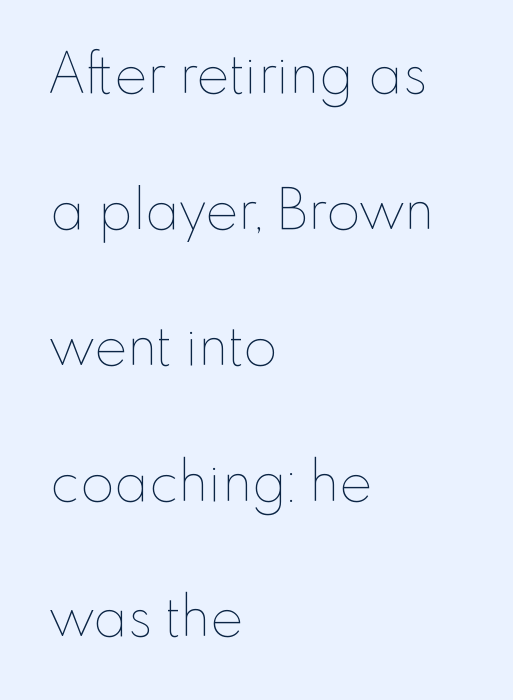
This sample is left-justified, so line endings fall wherever the words run out. The space directly below the letters is spotless. Rows of type keep a wide berth in the vertical direction. Think of a printed novel: that variable character pitch is what you see here. Tracking here is standard; glyphs follow each other at the usual distance. On a weight scale, this lands at 450 or below.
